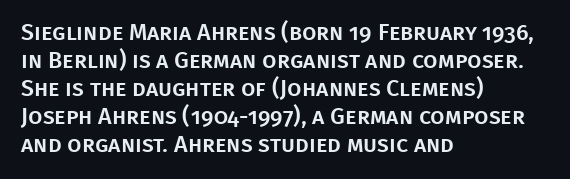
The image shows 23 px text type, upright; set left-aligned, line spacing 1.22x, normal letter spacing, not underlined.
